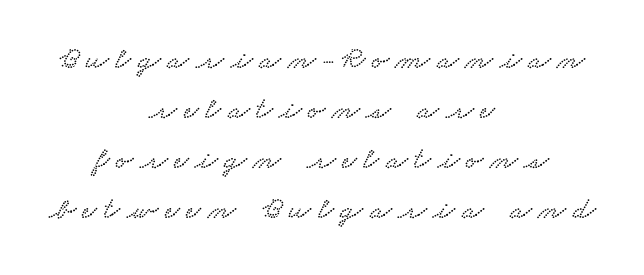
What kind of face is this? One with serifs. The typesetter chose a symmetrical, centered arrangement here. Caption: expanded tracking, letters set apart. The rendering uses natural spacing where letterforms have individual widths.
